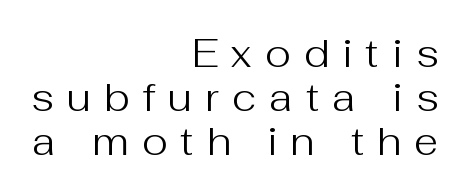
Someone cranked the tracking dial way up on this one. Is this a fixed-width face? No — the glyphs have proportional, varying widths. Visually the block forms a straight wall on the right and a jagged coastline on the left. Beneath every word, the page is bare.
